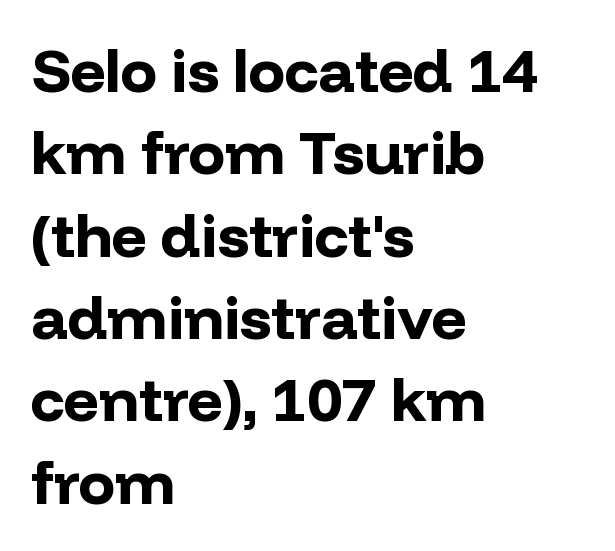
{"serif": "no", "italic": "no", "bold": "yes", "weight": "bold", "width": "normal", "stroke_contrast": "low", "x_height": "medium", "monospaced": "no", "underline": "no", "align": "left", "line_spacing": "normal", "line_spacing_ratio": 1.35, "letter_spacing": "normal", "letter_spacing_em": 0.0, "glyph_px": 61}
